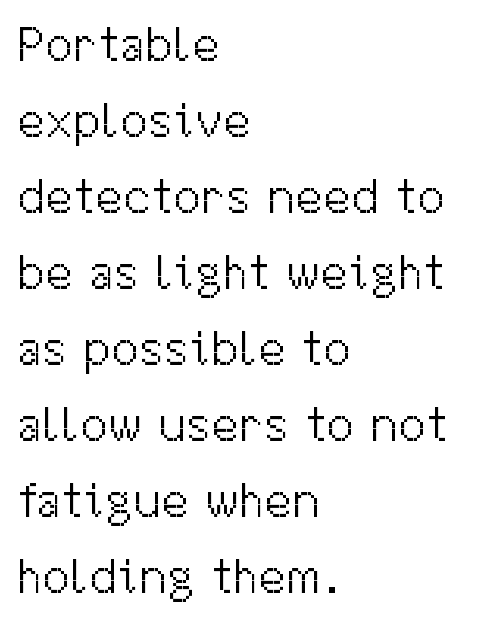
Classification — sans serif. The typography opts for an upright posture over an oblique one. Is this a heavy cut? Hardly; it is regular or lighter. Check under the words: just untouched page. Nothing unusual about the tracking: characters are spaced as the font intends. Layout note: lines flush left.
